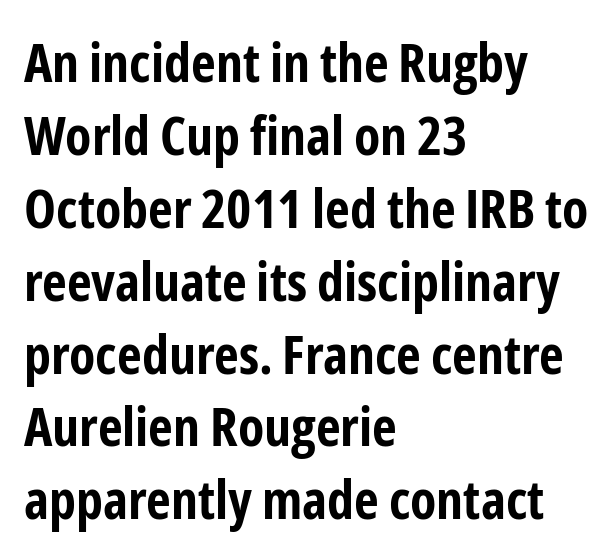
The image shows 54 px bold, condensed sans-serif type, upright; set left-aligned, normal line spacing (1.35x), normal letter spacing, not underlined; low stroke contrast and a medium x-height.
